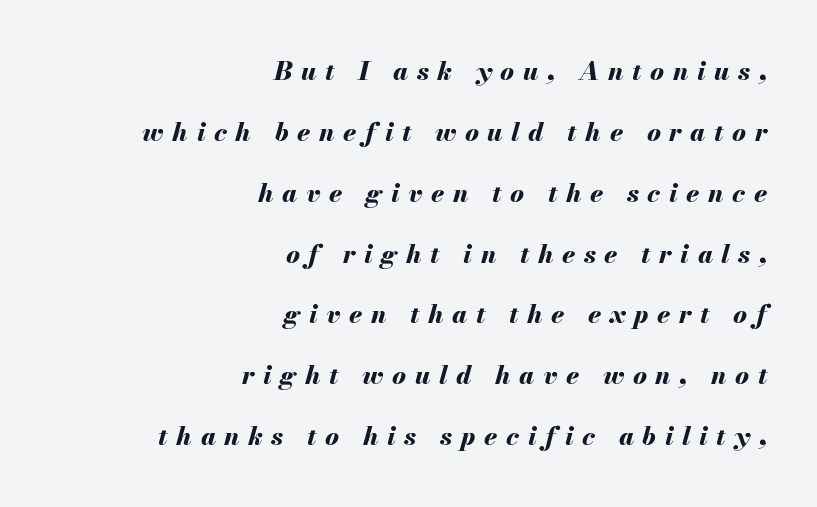
{"italic": "yes", "lean": "right", "slant_degrees": 13, "bold": "yes", "underline": "no", "align": "right", "line_spacing": "loose", "line_spacing_ratio": 2.34, "letter_spacing": "wide", "letter_spacing_em": 0.33, "glyph_px": 26}
